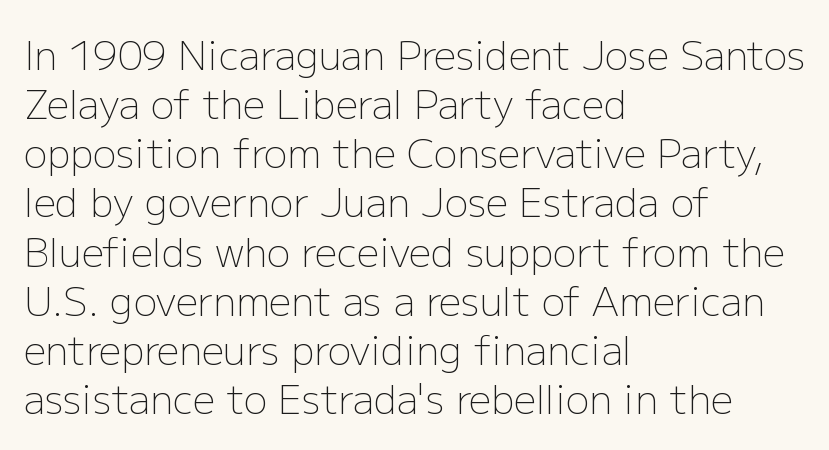
Q: Is the text bold? A: No.
Q: Is the text italic (slanted)? A: No, it is upright.
Q: Is the typeface a serif or a sans-serif typeface? A: Sans-serif.
Q: Is the text underlined? A: No.
Q: How is the paragraph aligned? A: Left-aligned.
Q: Is the spacing between letters normal or unusually wide? A: Normal.
Q: Is the spacing between lines tight, normal or loose? A: Normal.
Q: Width (condensed, normal, or wide)? A: Normal.
Q: Stroke contrast? A: Low.
Q: x-height? A: Medium.
Q: Monospaced? A: No.
